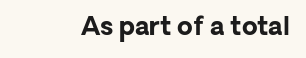
Underlining? Definitely not there. Strong, thick strokes mark this as bold type. This sample uses an upright cut, with every glyph sitting square on the baseline. A typesetter would call this zero additional tracking.
